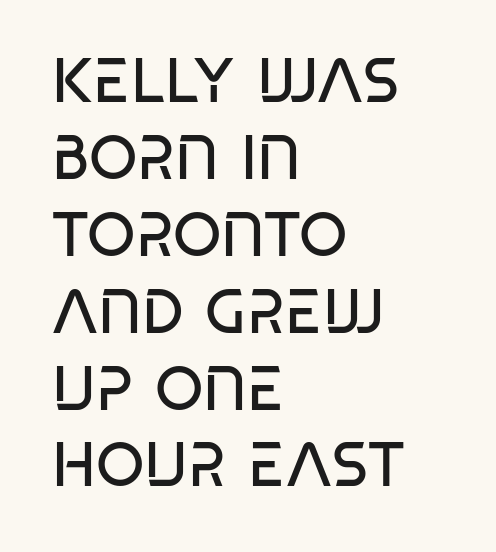
{"serif": "no", "bold": "no", "weight": "regular", "width": "condensed", "stroke_contrast": "low", "x_height": "large", "monospaced": "no", "underline": "no", "align": "left", "line_spacing_ratio": 1.24, "letter_spacing": "normal", "letter_spacing_em": 0.0, "glyph_px": 62}
